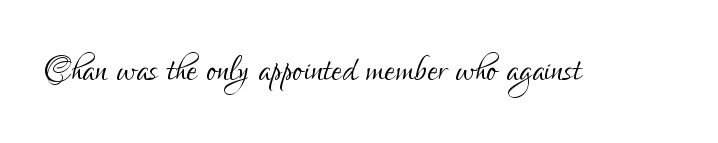
Proportional: the letters do not fall into vertical columns. Heft: none added — not bold. Observe the absence of serifs on each vertical stroke in this sample. Letters rest on an invisible, unmarked baseline.
